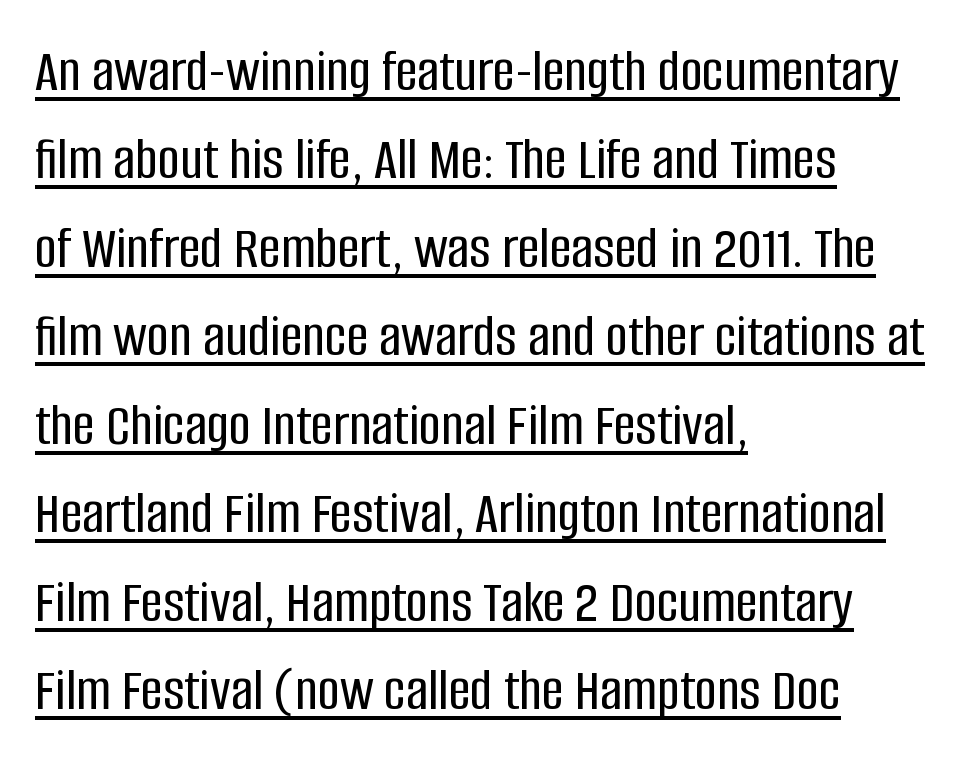
The image shows 61 px condensed sans-serif type, upright; set left-aligned, normal line spacing (1.45x), normal letter spacing, underlined; low stroke contrast and a large x-height.
